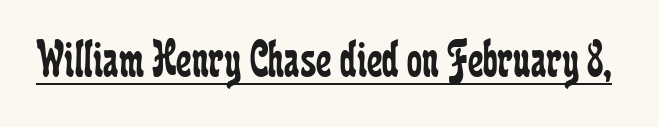
The passage shown is typed in a proportional face where columns would drift. If you drew a line through each stem, it would be perfectly vertical. This reads as an unemphasized weight, regular at the heaviest. There is no visible air inserted between adjacent glyphs. You can tell from the footed stems that serif type was used. The face used here appears with an underline applied.
